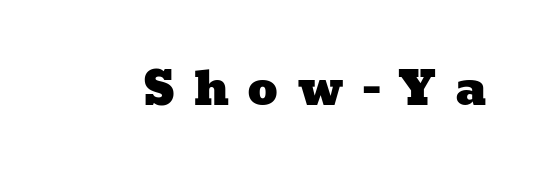
The image shows 47 px wide type; set unusually wide letter spacing (+0.39 em), not underlined; low stroke contrast and a medium x-height.
